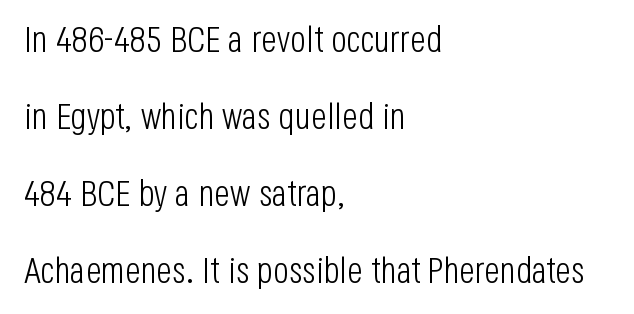
The image shows 37 px light, condensed sans-serif type, upright; set left-aligned, loose line spacing (2.08x), normal letter spacing, not underlined; low stroke contrast and a large x-height.
